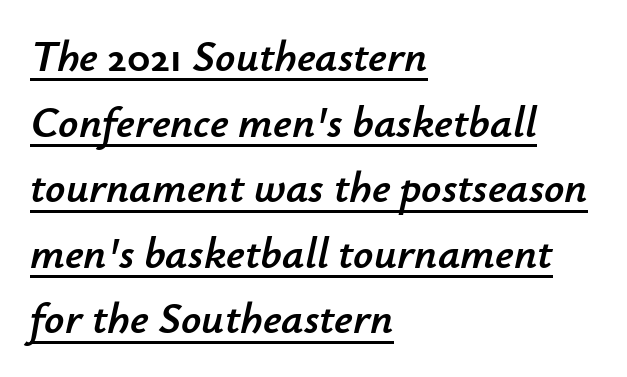
Q: Is the text italic (slanted)? A: Yes, it leans right by about 12 degrees.
Q: Is the text underlined? A: Yes.
Q: How is the paragraph aligned? A: Left-aligned.
Q: Is the spacing between letters normal or unusually wide? A: Normal.
Q: Is the spacing between lines tight, normal or loose? A: Normal.
Q: Width (condensed, normal, or wide)? A: Normal.
Q: Stroke contrast? A: Low.
Q: x-height? A: Small.
Q: Monospaced? A: No.
